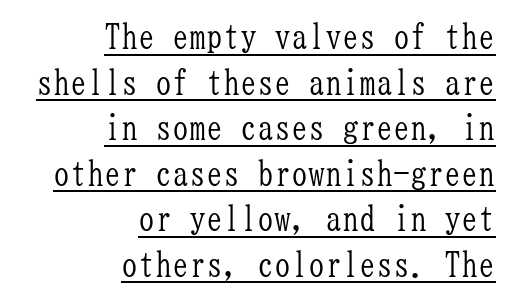
{"serif": "yes", "italic": "no", "bold": "no", "weight": "light", "width": "condensed", "stroke_contrast": "low", "x_height": "medium", "monospaced": "yes", "underline": "yes", "align": "right", "line_spacing": "normal", "line_spacing_ratio": 1.34, "letter_spacing": "normal", "letter_spacing_em": 0.0, "glyph_px": 34}
